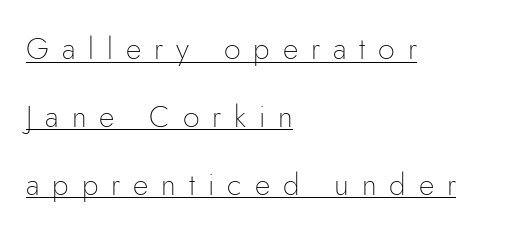
The lettering holds an erect, upright posture throughout. Vertically, the passage feels expansive, rows floating well apart. The typesetting does not lean heavy: it is not bold. Nothing sits at the stroke ends, so this counts as sans-serif.
